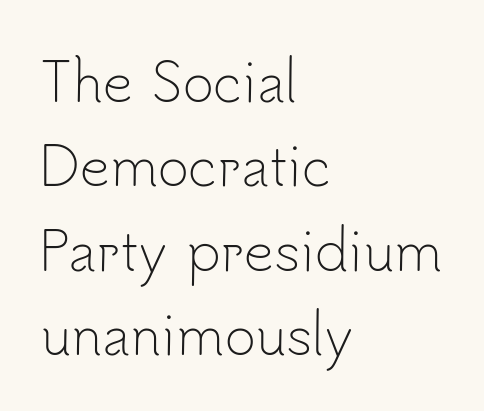
Glance below the letters and you will spot only blank space. The passage shown stacks its lines at a standard gap. Each line starts at the same left margin while the right side varies. Honestly, the letter spacing is just normal — you wouldn't notice it. This sample has the flowing, uneven cadence of proportional lettering.
